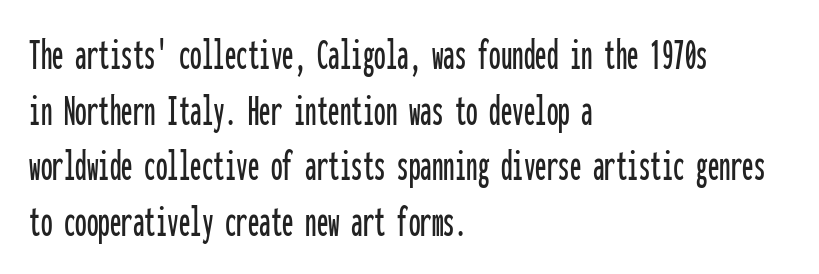
I'd call this a sans setting — the letters go barefoot. Type without underlining. Glyph-to-glyph distance matches everyday printed text. Every stem runs plumb, perpendicular to the baseline.
